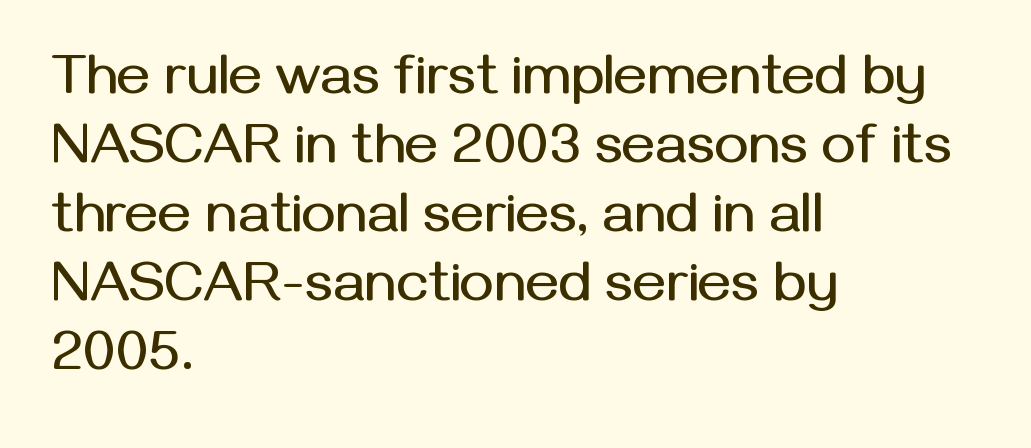
Posture: upright roman. Think of a printed novel: that variable character pitch is what you see here. In terms of letterspacing, this is plain default setting. Glance below the letters and you will spot only blank space. To sum up the face: it is a sans, with no serifs.
